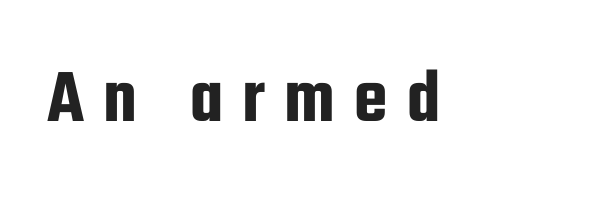
The image shows 77 px condensed sans-serif type, upright; set unusually wide letter spacing (+0.25 em), not underlined; low stroke contrast and a medium x-height.
